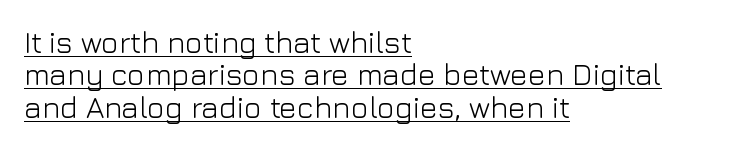
Q: Is the text bold? A: No.
Q: Is the text italic (slanted)? A: No, it is upright.
Q: Is the typeface a serif or a sans-serif typeface? A: Sans-serif.
Q: Is the text underlined? A: Yes.
Q: How is the paragraph aligned? A: Left-aligned.
Q: Is the spacing between letters normal or unusually wide? A: Normal.
Q: Is the spacing between lines tight, normal or loose? A: Tight.
Q: Width (condensed, normal, or wide)? A: Normal.
Q: Stroke contrast? A: Low.
Q: x-height? A: Medium.
Q: Monospaced? A: No.
